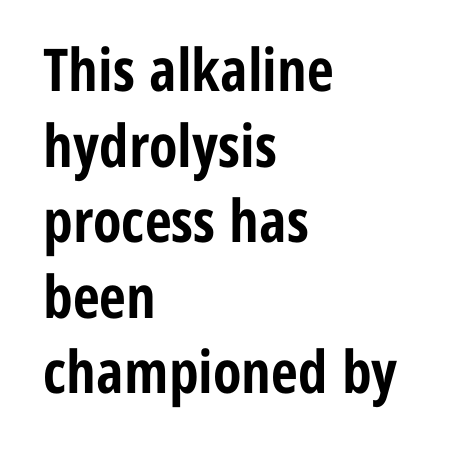
The image shows 59 px bold, condensed sans-serif type, upright; set left-aligned, normal line spacing (1.28x), normal letter spacing, not underlined; low stroke contrast and a medium x-height.
